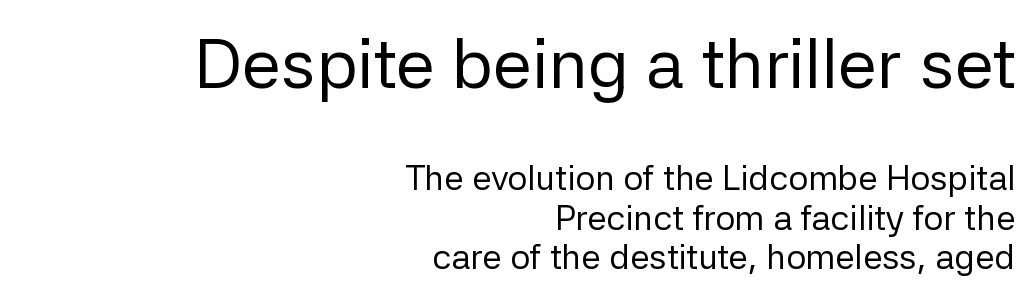
The image shows 70 px regular-weight sans-serif type, upright; set right-aligned, tight line spacing (1.13x), normal letter spacing, not underlined; the first (top) block is 2.0x larger; low stroke contrast and a medium x-height.
